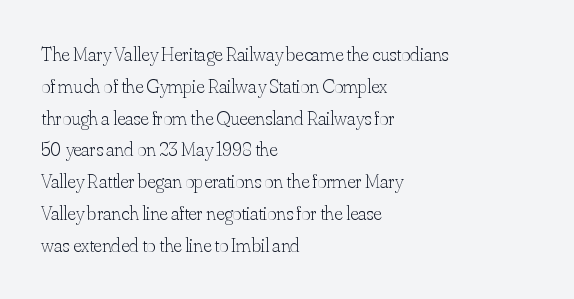
This is not heavy type; no bold has been used. Tracking here is standard; glyphs follow each other at the usual distance. Horizontal bands of white between lines are of average thickness. Underlining? Definitely not there. A student would call this left alignment; a typographer would say flush left, rag right.
